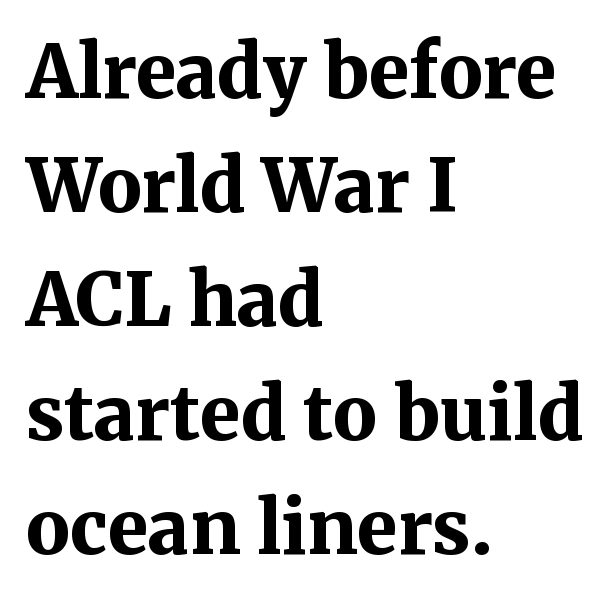
The image shows 73 px bold serif type, upright; set left-aligned, normal line spacing (1.56x), normal letter spacing, not underlined; medium stroke contrast and a medium x-height.
